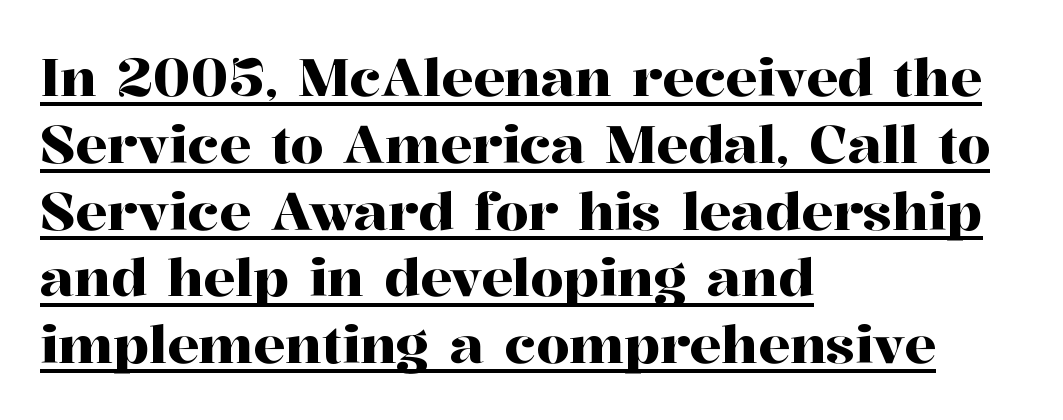
The image shows 53 px serif type, upright; set left-aligned, normal line spacing (1.26x), normal letter spacing, underlined; high stroke contrast and a medium x-height.
